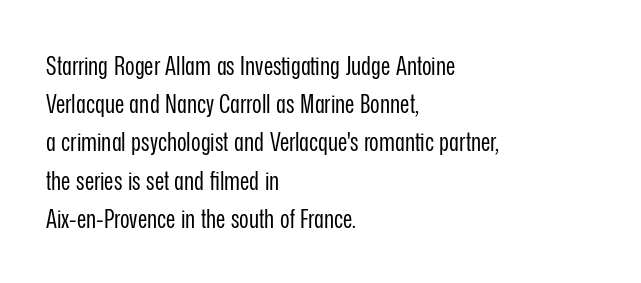
Q: Is the text bold? A: No.
Q: Is the text italic (slanted)? A: No, it is upright.
Q: Is the text underlined? A: No.
Q: How is the paragraph aligned? A: Left-aligned.
Q: Is the spacing between letters normal or unusually wide? A: Normal.
Q: Is the spacing between lines tight, normal or loose? A: Normal.
